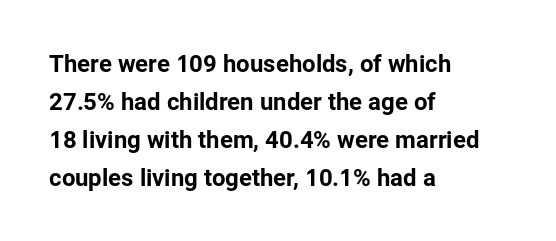
The specimen omits any rule beneath the text block's lines. Alignment: flush left. Italic? Not at all — the glyphs are vertical. The lines sit at an ordinary, default distance from one another. You could call the tracking neutral — neither tight nor loose.
